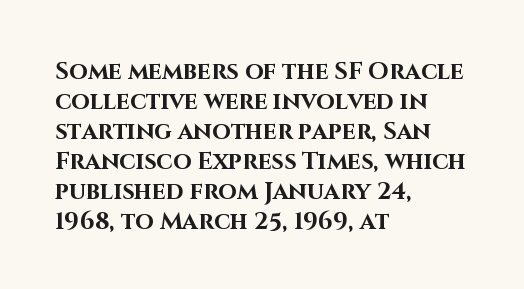
The characters look thick and weighty, a clear bold. Rows of type keep a routine distance in the vertical direction. Each word holds together tightly as a unit, with standard inter-letter gaps. Does the copy run flush right? No — it runs flush left. Beneath every word, the page is bare.
